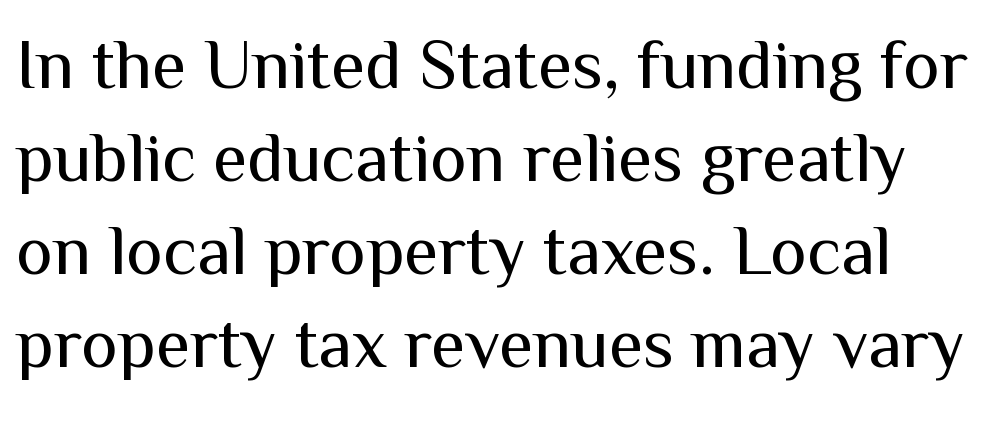
{"serif": "no", "italic": "no", "bold": "no", "weight": "regular", "width": "normal", "stroke_contrast": "medium", "x_height": "medium", "monospaced": "no", "underline": "no", "line_spacing": "normal", "line_spacing_ratio": 1.33, "letter_spacing": "normal", "letter_spacing_em": 0.0, "glyph_px": 70}
